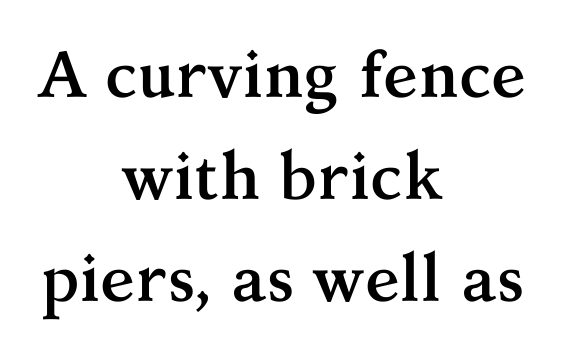
Q: Is the text bold? A: Yes.
Q: Is the text italic (slanted)? A: No, it is upright.
Q: Is the typeface a serif or a sans-serif typeface? A: Serif.
Q: Is the text underlined? A: No.
Q: How is the paragraph aligned? A: Centered.
Q: Is the spacing between letters normal or unusually wide? A: Normal.
Q: Is the spacing between lines tight, normal or loose? A: Normal.
Q: Width (condensed, normal, or wide)? A: Normal.
Q: Stroke contrast? A: Medium.
Q: x-height? A: Medium.
Q: Monospaced? A: No.
